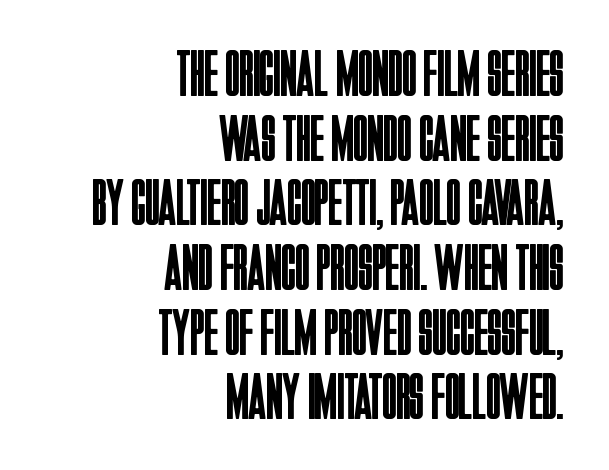
Q: Is the text bold? A: No.
Q: Is the text italic (slanted)? A: No, it is upright.
Q: Is the typeface a serif or a sans-serif typeface? A: Sans-serif.
Q: Is the text underlined? A: No.
Q: How is the paragraph aligned? A: Right-aligned.
Q: Is the spacing between letters normal or unusually wide? A: Normal.
Q: Is the spacing between lines tight, normal or loose? A: Tight.
Q: Width (condensed, normal, or wide)? A: Condensed.
Q: Stroke contrast? A: Low.
Q: x-height? A: Large.
Q: Monospaced? A: No.
